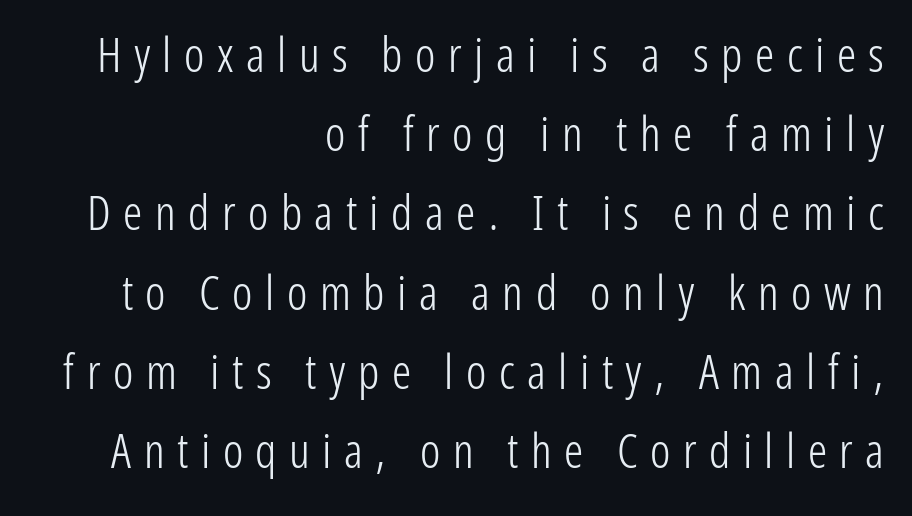
Q: Is the text bold? A: No.
Q: Is the text italic (slanted)? A: No, it is upright.
Q: Is the typeface a serif or a sans-serif typeface? A: Sans-serif.
Q: Is the text underlined? A: No.
Q: How is the paragraph aligned? A: Right-aligned.
Q: Is the spacing between letters normal or unusually wide? A: Unusually wide.
Q: Is the spacing between lines tight, normal or loose? A: Normal.
Q: Width (condensed, normal, or wide)? A: Condensed.
Q: Stroke contrast? A: Low.
Q: x-height? A: Medium.
Q: Monospaced? A: No.
